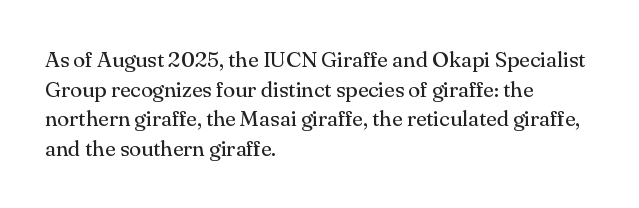
The image shows 22 px text type, upright; set left-aligned, normal line spacing (1.35x), normal letter spacing, not underlined.
